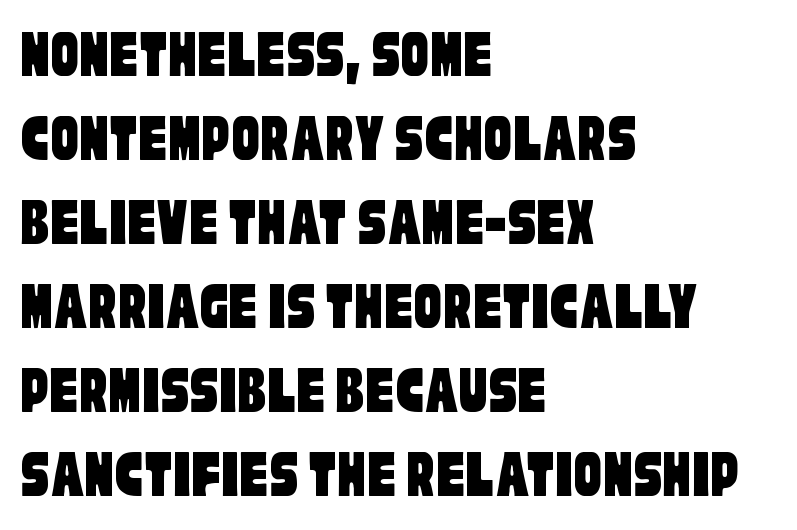
{"serif": "no", "width": "condensed", "stroke_contrast": "low", "x_height": "large", "monospaced": "no", "underline": "no", "align": "left", "line_spacing_ratio": 1.2, "letter_spacing": "normal", "letter_spacing_em": 0.0, "glyph_px": 70}
